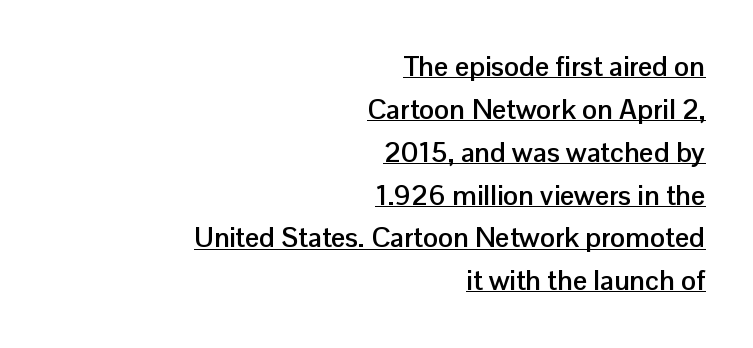
Q: Is the text bold? A: Yes.
Q: Is the text italic (slanted)? A: No, it is upright.
Q: Is the typeface a serif or a sans-serif typeface? A: Sans-serif.
Q: Is the text underlined? A: Yes.
Q: How is the paragraph aligned? A: Right-aligned.
Q: Is the spacing between letters normal or unusually wide? A: Normal.
Q: Is the spacing between lines tight, normal or loose? A: Normal.
Q: Width (condensed, normal, or wide)? A: Normal.
Q: Stroke contrast? A: Low.
Q: x-height? A: Medium.
Q: Monospaced? A: No.
